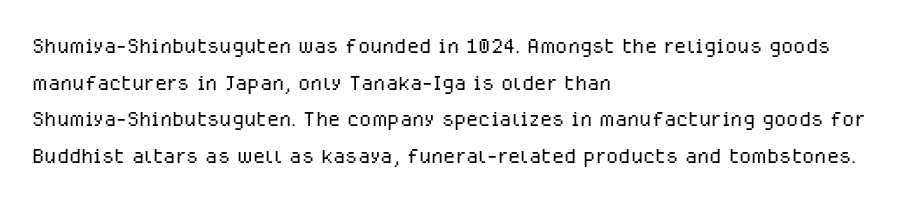
{"serif": "no", "italic": "no", "bold": "no", "weight": "light", "width": "normal", "stroke_contrast": "low", "x_height": "medium", "monospaced": "no", "underline": "no", "align": "left", "line_spacing": "normal", "line_spacing_ratio": 1.31, "letter_spacing": "normal", "letter_spacing_em": 0.0, "glyph_px": 28}
